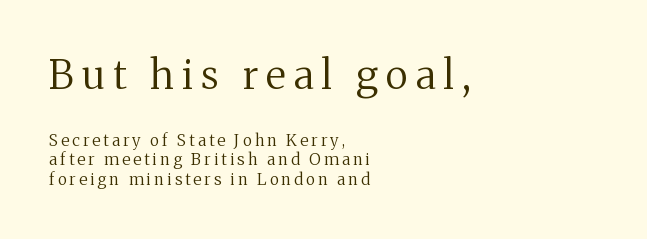
The image shows 40 px regular-weight serif type, upright; set left-aligned, line spacing 1.22x, unusually wide letter spacing (+0.2 em), not underlined; the first (top) block is 2.5x larger; medium stroke contrast and a medium x-height.
